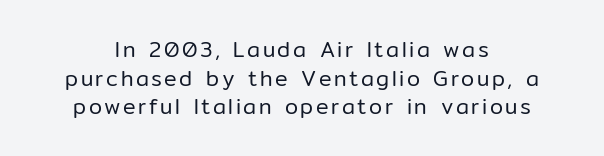
Q: Is the text bold? A: No.
Q: Is the text italic (slanted)? A: No, it is upright.
Q: Is the text underlined? A: No.
Q: How is the paragraph aligned? A: Centered.
Q: Is the spacing between lines tight, normal or loose? A: Normal.
